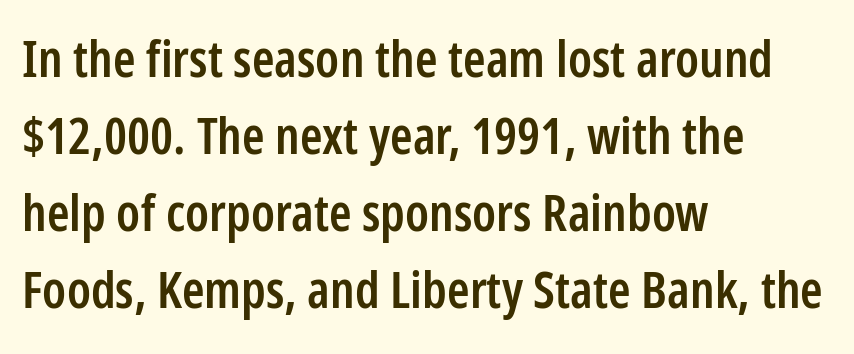
{"serif": "no", "italic": "no", "bold": "semi", "weight": "semibold", "width": "condensed", "stroke_contrast": "low", "x_height": "medium", "monospaced": "no", "underline": "no", "align": "left", "line_spacing": "normal", "line_spacing_ratio": 1.51, "letter_spacing": "normal", "letter_spacing_em": 0.0, "glyph_px": 51}
